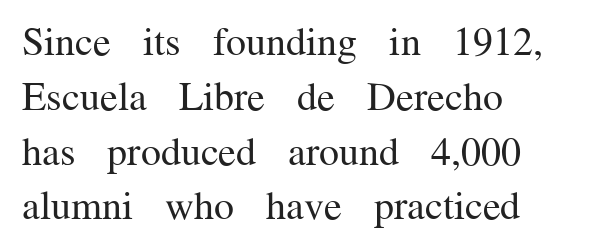
Look at the bottom of the vertical strokes: they flare into serifs here. Ascenders rise straight up at ninety degrees. Varying glyph widths throughout — classic text-font behaviour. Left-aligned paragraph, ragged on the right. The face used here is rendered with its standard letterfit. Just letters on the line, the space beneath them empty.
